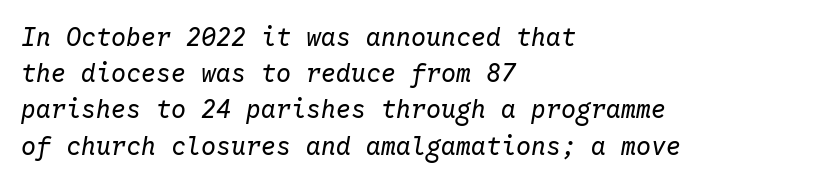
{"italic": "yes", "lean": "right", "slant_degrees": 10, "bold": "no", "underline": "no", "align": "left", "line_spacing": "normal", "line_spacing_ratio": 1.45, "letter_spacing": "normal", "letter_spacing_em": 0.0, "glyph_px": 25}
